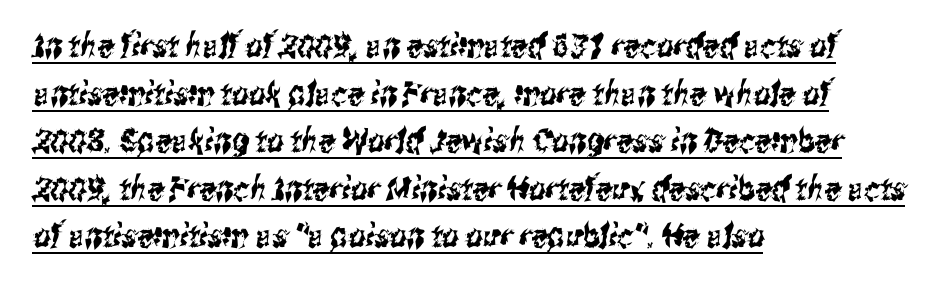
Each line starts at the same left margin while the right side varies. A typesetter would label this face a sans. Compared with typical body copy, the letter spacing here is the same. Character widths vary here, with narrow letters taking less room than wide ones. This rendering features underlined lettering. Quick note: interline space is typical.
